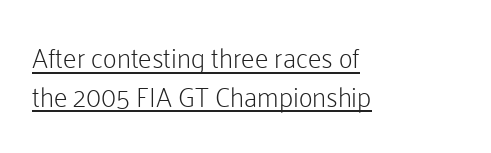
Q: Is the text bold? A: No.
Q: Is the text italic (slanted)? A: No, it is upright.
Q: Is the text underlined? A: Yes.
Q: How is the paragraph aligned? A: Left-aligned.
Q: Is the spacing between letters normal or unusually wide? A: Normal.
Q: Is the spacing between lines tight, normal or loose? A: Normal.
